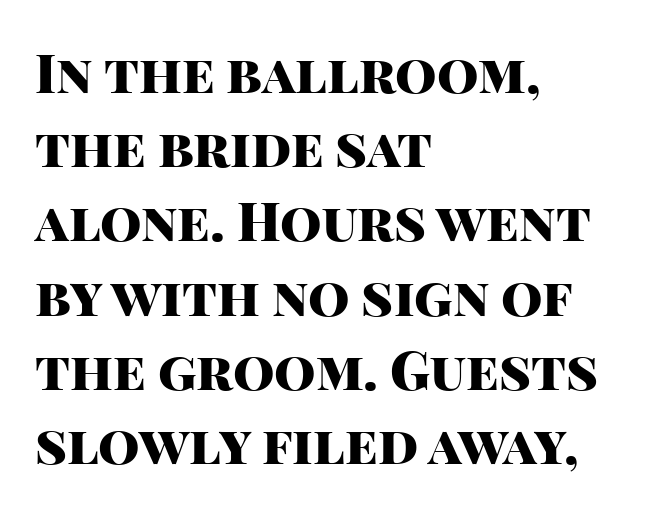
The face used here is rendered with its standard letterfit. Horizontal alignment here is leftward, the default for most running prose. The rows are spaced the way most documents space them. The letters advance in unequal steps, a hallmark of proportional type. Compared with an ordinary text face, these strokes are far heavier — a full bold.
